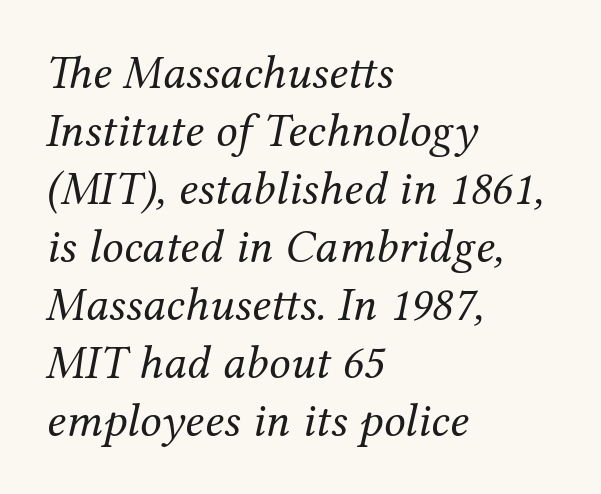
The image shows 48 px regular-weight serif type, italic (leaning right); set left-aligned, line spacing 1.21x, normal letter spacing, not underlined; medium stroke contrast and a medium x-height.
